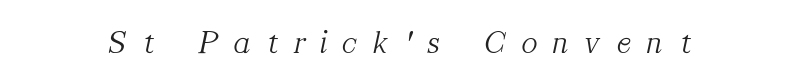
Q: Is the text bold? A: No.
Q: Is the text italic (slanted)? A: Yes, it leans right by about 12 degrees.
Q: Is the typeface a serif or a sans-serif typeface? A: Serif.
Q: Is the text underlined? A: No.
Q: Is the spacing between letters normal or unusually wide? A: Unusually wide.
Q: Width (condensed, normal, or wide)? A: Normal.
Q: Stroke contrast? A: Medium.
Q: x-height? A: Medium.
Q: Monospaced? A: No.
